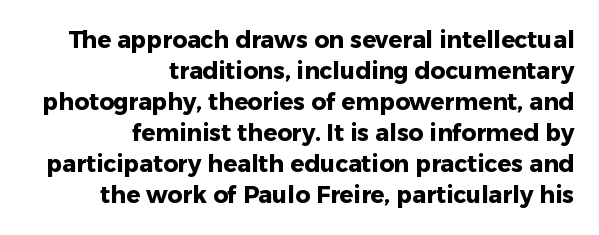
The passage shown is not underscored anywhere. Students, this is bold: see how much ink each stroke carries. Evenly set lines give the paragraph a standard silhouette. The letters sit at their default tracking, neither squeezed nor spread.
